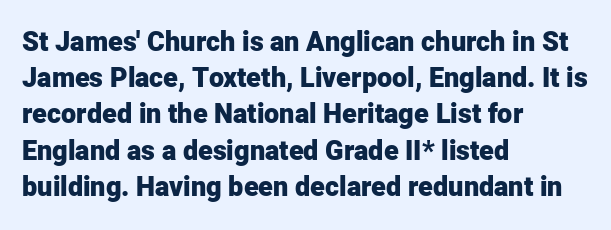
The image shows 27 px bold type, upright; set left-aligned, normal line spacing (1.34x), normal letter spacing, not underlined.
